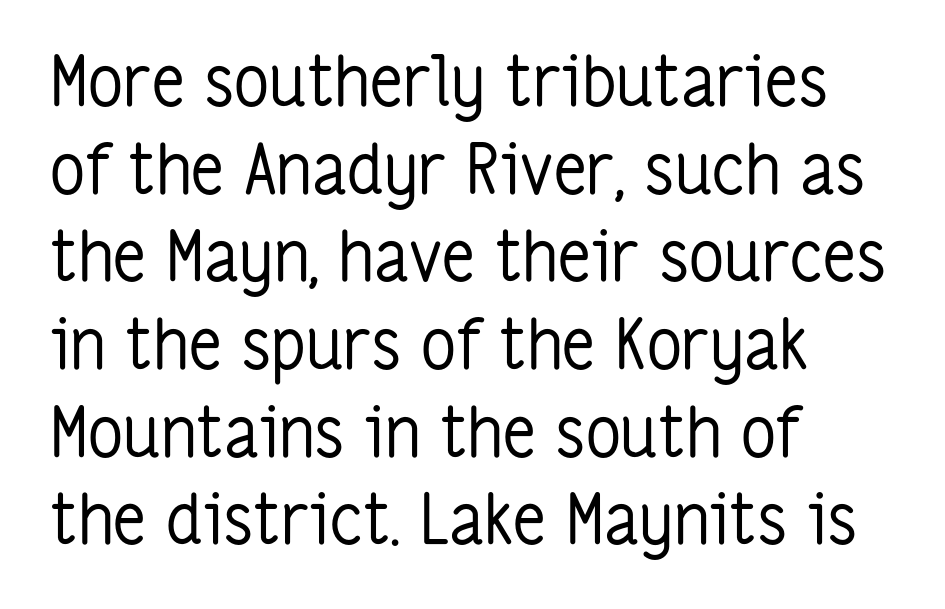
Q: Is the text bold? A: No.
Q: Is the text italic (slanted)? A: No, it is upright.
Q: Is the typeface a serif or a sans-serif typeface? A: Sans-serif.
Q: Is the text underlined? A: No.
Q: How is the paragraph aligned? A: Left-aligned.
Q: Is the spacing between letters normal or unusually wide? A: Normal.
Q: Is the spacing between lines tight, normal or loose? A: Normal.
Q: Width (condensed, normal, or wide)? A: Condensed.
Q: Stroke contrast? A: Low.
Q: x-height? A: Medium.
Q: Monospaced? A: No.
